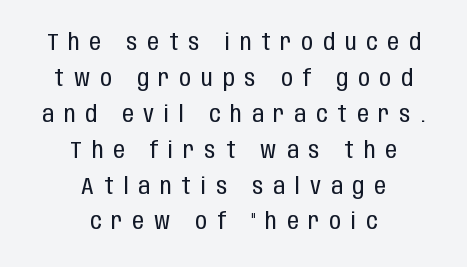
Baseline-to-baseline distance is the conventional proportion of letter height. Tall strokes in this sample are plumb rather than angled. The passage shown is not bold in any degree. The rag falls on both sides of this text block equally. Any mark beneath the type? The region is blank.
